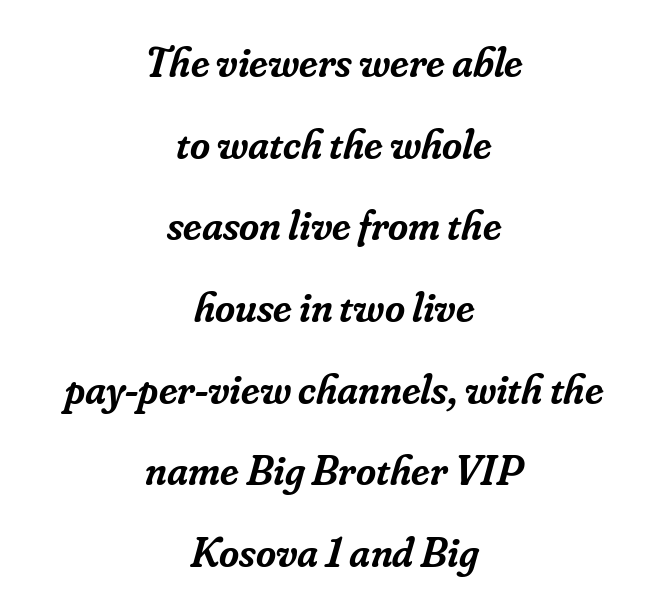
The gaps between neighbouring characters are ordinary and unremarkable. The rendering applies a slant to the glyphs. The specimen omits any rule beneath the text block's lines. The line-height multiplier appears high, well above default. Stems and bowls a touch heavier than normal — semibold. Think of a printed novel: that variable character pitch is what you see here.
